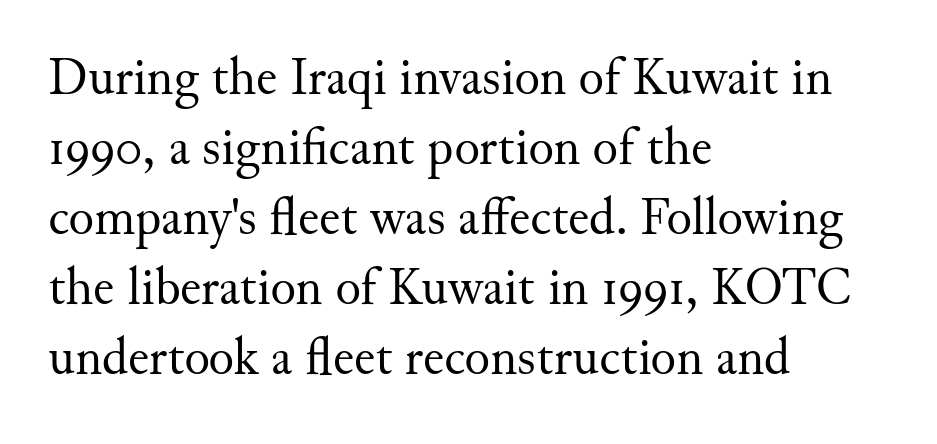
The image shows 53 px regular-weight serif type, upright; set left-aligned, normal line spacing (1.32x), normal letter spacing, not underlined; medium stroke contrast and a small x-height.
